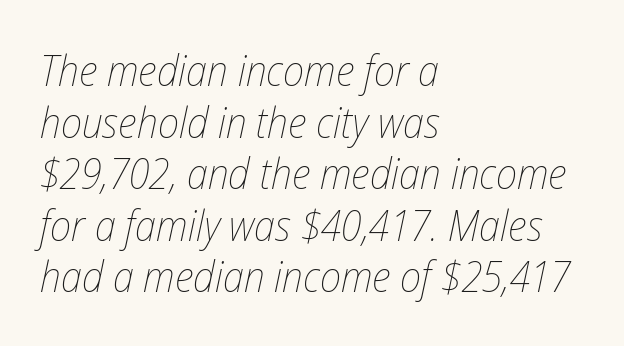
Q: Is the text bold? A: No.
Q: Is the text italic (slanted)? A: Yes, it leans right by about 12 degrees.
Q: Is the text underlined? A: No.
Q: How is the paragraph aligned? A: Left-aligned.
Q: Is the spacing between letters normal or unusually wide? A: Normal.
Q: Width (condensed, normal, or wide)? A: Condensed.
Q: Stroke contrast? A: Low.
Q: x-height? A: Medium.
Q: Monospaced? A: No.
